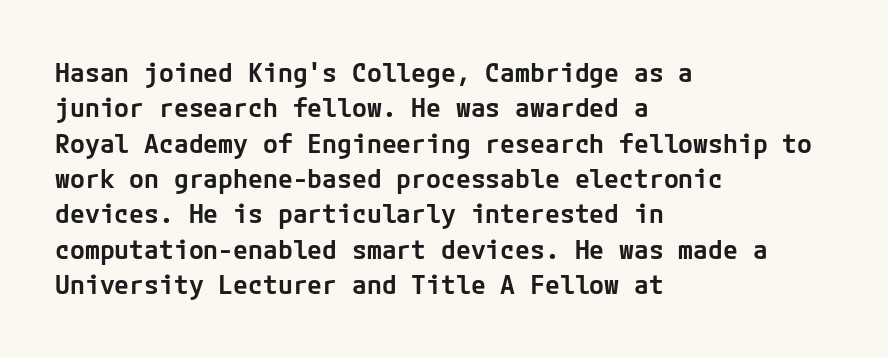
Q: Is the text bold? A: Semi-bold.
Q: Is the text italic (slanted)? A: No, it is upright.
Q: Is the text underlined? A: No.
Q: How is the paragraph aligned? A: Left-aligned.
Q: Is the spacing between letters normal or unusually wide? A: Normal.
Q: Is the spacing between lines tight, normal or loose? A: Normal.
